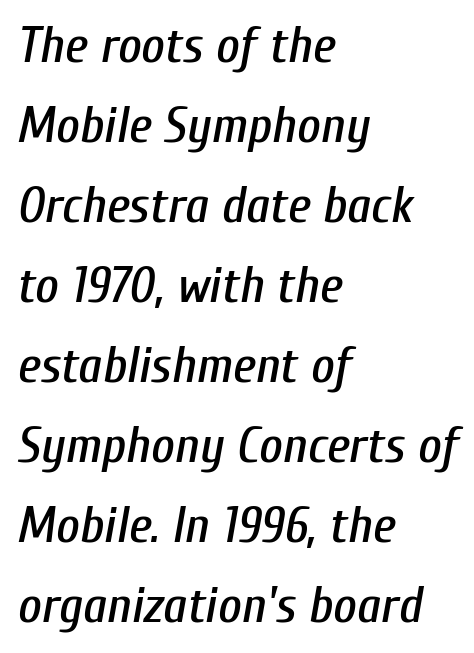
{"italic": "yes", "lean": "right", "slant_degrees": 10, "width": "condensed", "stroke_contrast": "low", "x_height": "medium", "monospaced": "no", "underline": "no", "align": "left", "line_spacing": "normal", "line_spacing_ratio": 1.57, "letter_spacing": "normal", "letter_spacing_em": 0.0, "glyph_px": 51}
